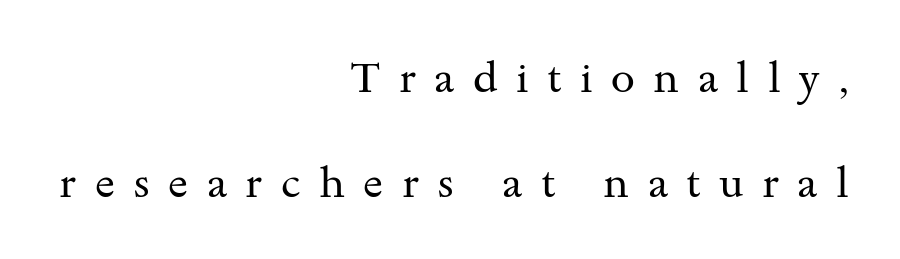
Q: Is the text bold? A: No.
Q: Is the text italic (slanted)? A: No, it is upright.
Q: Is the typeface a serif or a sans-serif typeface? A: Serif.
Q: Is the text underlined? A: No.
Q: How is the paragraph aligned? A: Right-aligned.
Q: Is the spacing between letters normal or unusually wide? A: Unusually wide.
Q: Is the spacing between lines tight, normal or loose? A: Loose.
Q: Width (condensed, normal, or wide)? A: Wide.
Q: Stroke contrast? A: Medium.
Q: x-height? A: Small.
Q: Monospaced? A: No.
